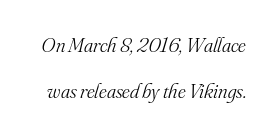
Caption: standard tracking, unaltered. On a weight scale, this lands at 450 or below. Does the leading feel generous? Absolutely, it's lavish. Descender tails drop into unmarked territory.
